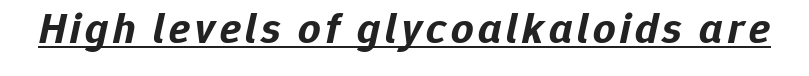
{"italic": "yes", "lean": "right", "slant_degrees": 12, "bold": "yes", "weight": "bold", "width": "normal", "stroke_contrast": "low", "x_height": "medium", "monospaced": "no", "underline": "yes", "glyph_px": 44}
